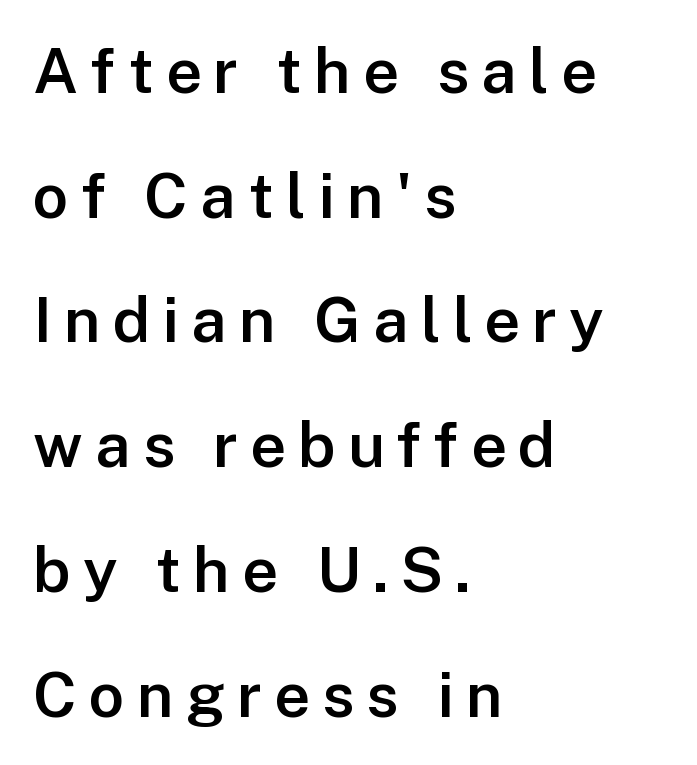
Q: Is the text bold? A: Semi-bold.
Q: Is the text italic (slanted)? A: No, it is upright.
Q: Is the typeface a serif or a sans-serif typeface? A: Sans-serif.
Q: Is the text underlined? A: No.
Q: How is the paragraph aligned? A: Left-aligned.
Q: Is the spacing between lines tight, normal or loose? A: Loose.
Q: Width (condensed, normal, or wide)? A: Normal.
Q: Stroke contrast? A: Low.
Q: x-height? A: Medium.
Q: Monospaced? A: No.
